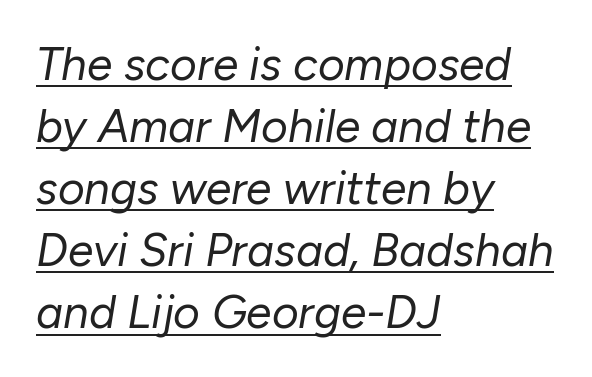
The image shows 46 px regular-weight type, italic (leaning right); set left-aligned, normal line spacing (1.35x), normal letter spacing, underlined; low stroke contrast and a medium x-height.
